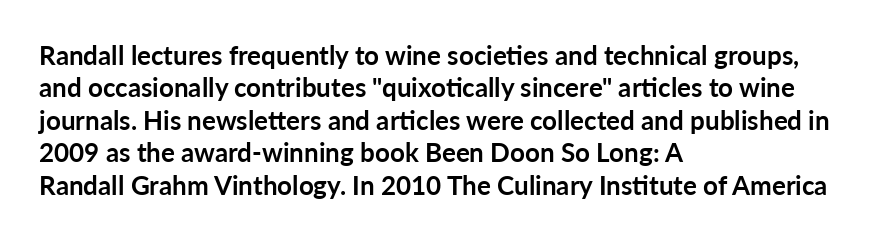
{"italic": "no", "bold": "yes", "underline": "no", "align": "left", "line_spacing": "normal", "line_spacing_ratio": 1.25, "letter_spacing": "normal", "letter_spacing_em": 0.0, "glyph_px": 26}
